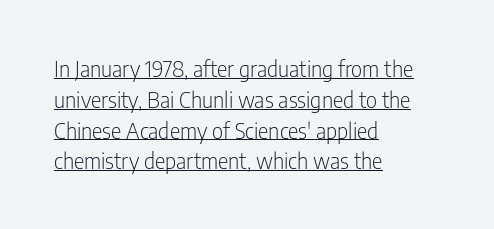
{"italic": "no", "bold": "no", "underline": "yes", "align": "left", "line_spacing": "normal", "line_spacing_ratio": 1.4, "letter_spacing": "normal", "letter_spacing_em": 0.0, "glyph_px": 22}
